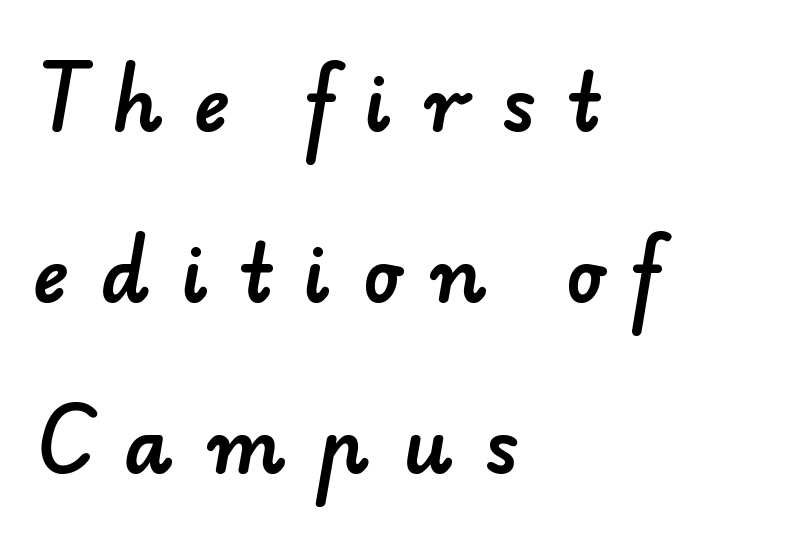
This sample uses a sans-serif face. Left-aligned paragraph, ragged on the right. Unmarked baselines from the first word to the last. There is plenty of visible air inserted between adjacent glyphs.
